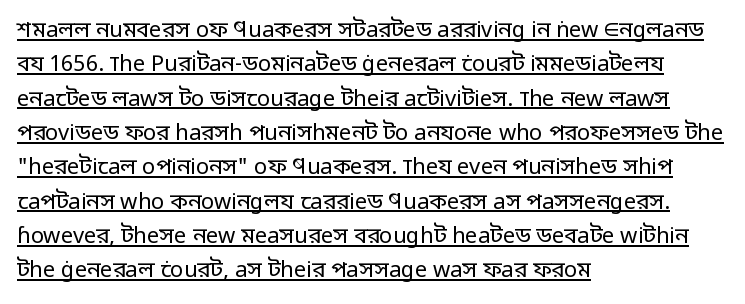
Q: Is the text bold? A: No.
Q: Is the text italic (slanted)? A: No, it is upright.
Q: Is the text underlined? A: Yes.
Q: How is the paragraph aligned? A: Left-aligned.
Q: Is the spacing between letters normal or unusually wide? A: Normal.
Q: Is the spacing between lines tight, normal or loose? A: Normal.
